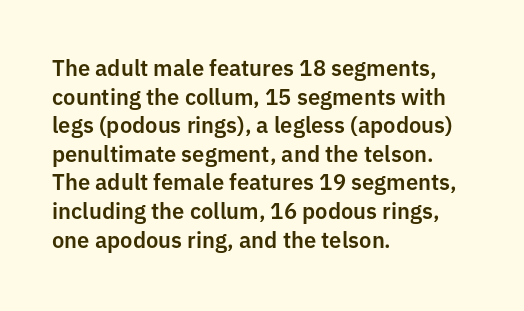
The image shows 22 px text type, upright; set left-aligned, normal line spacing (1.3x), normal letter spacing, not underlined.
